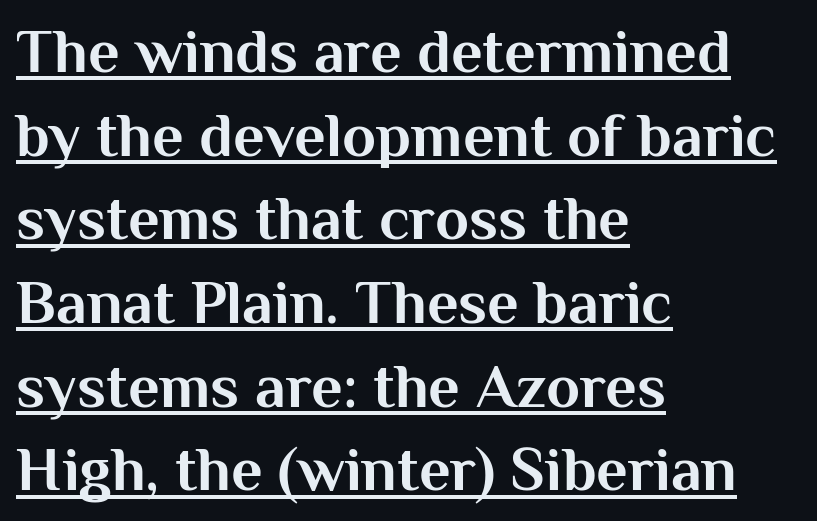
Q: Is the text bold? A: Yes.
Q: Is the text italic (slanted)? A: No, it is upright.
Q: Is the typeface a serif or a sans-serif typeface? A: Sans-serif.
Q: Is the text underlined? A: Yes.
Q: How is the paragraph aligned? A: Left-aligned.
Q: Is the spacing between letters normal or unusually wide? A: Normal.
Q: Is the spacing between lines tight, normal or loose? A: Normal.
Q: Width (condensed, normal, or wide)? A: Normal.
Q: Stroke contrast? A: Medium.
Q: x-height? A: Medium.
Q: Monospaced? A: No.
